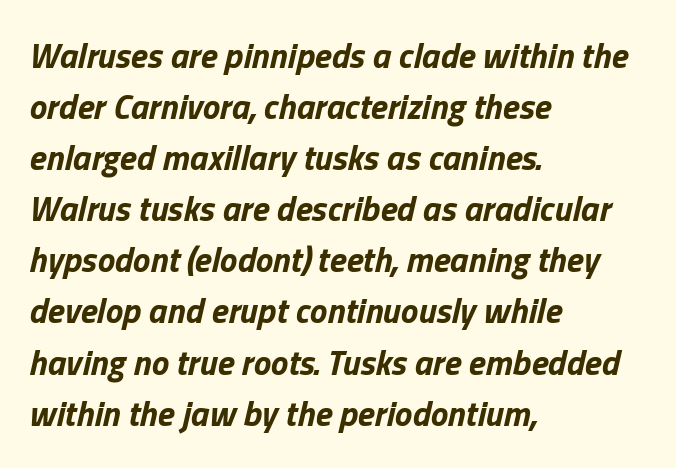
Q: Is the text bold? A: Yes.
Q: Is the text italic (slanted)? A: Yes, it leans right by about 13 degrees.
Q: Is the text underlined? A: No.
Q: How is the paragraph aligned? A: Left-aligned.
Q: Is the spacing between letters normal or unusually wide? A: Normal.
Q: Is the spacing between lines tight, normal or loose? A: Normal.
Q: Width (condensed, normal, or wide)? A: Normal.
Q: Stroke contrast? A: Low.
Q: x-height? A: Medium.
Q: Monospaced? A: No.
